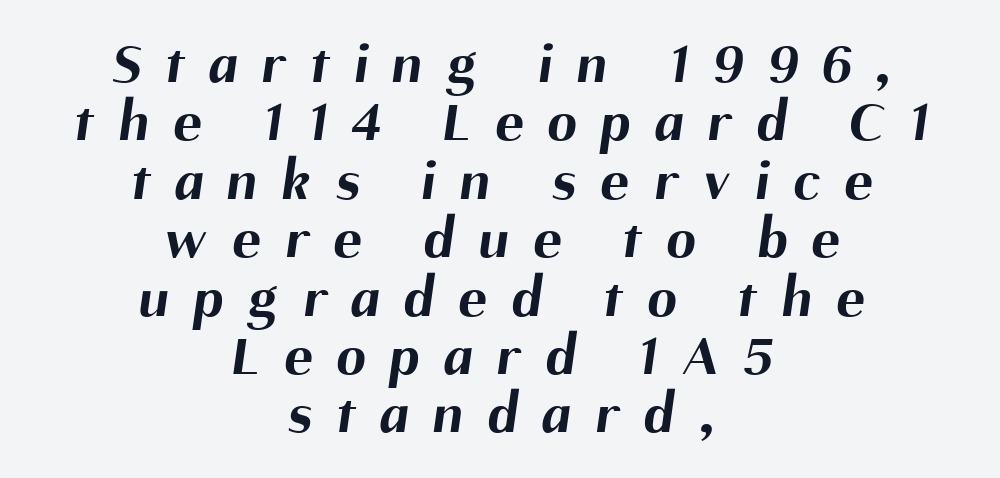
{"serif": "no", "bold": "yes", "weight": "bold", "width": "normal", "stroke_contrast": "medium", "x_height": "medium", "monospaced": "no", "underline": "no", "align": "center", "line_spacing": "tight", "line_spacing_ratio": 0.99, "letter_spacing": "wide", "letter_spacing_em": 0.42, "glyph_px": 59}
